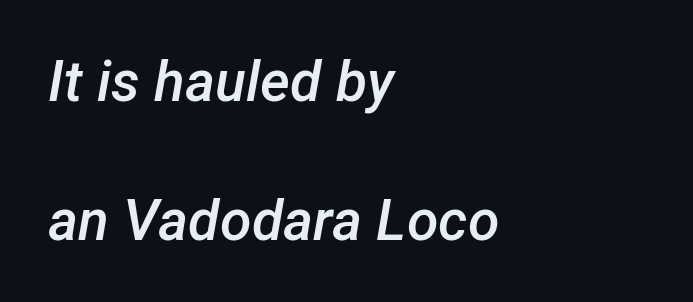
Q: Is the text bold? A: Semi-bold.
Q: Is the text italic (slanted)? A: Yes, it leans right by about 12 degrees.
Q: Is the text underlined? A: No.
Q: How is the paragraph aligned? A: Left-aligned.
Q: Is the spacing between letters normal or unusually wide? A: Normal.
Q: Is the spacing between lines tight, normal or loose? A: Loose.
Q: Width (condensed, normal, or wide)? A: Normal.
Q: Stroke contrast? A: Low.
Q: x-height? A: Medium.
Q: Monospaced? A: No.
